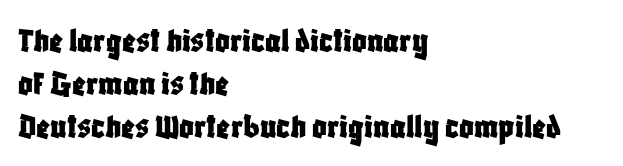
{"serif": "no", "italic": "no", "width": "condensed", "stroke_contrast": "low", "x_height": "large", "monospaced": "no", "underline": "no", "align": "left", "line_spacing_ratio": 1.2, "letter_spacing": "normal", "letter_spacing_em": 0.0, "glyph_px": 36}
